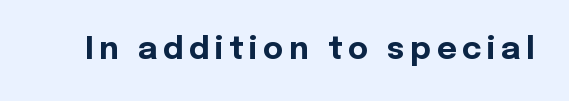
The image shows 31 px bold sans-serif type, upright; set not underlined; a medium x-height.
